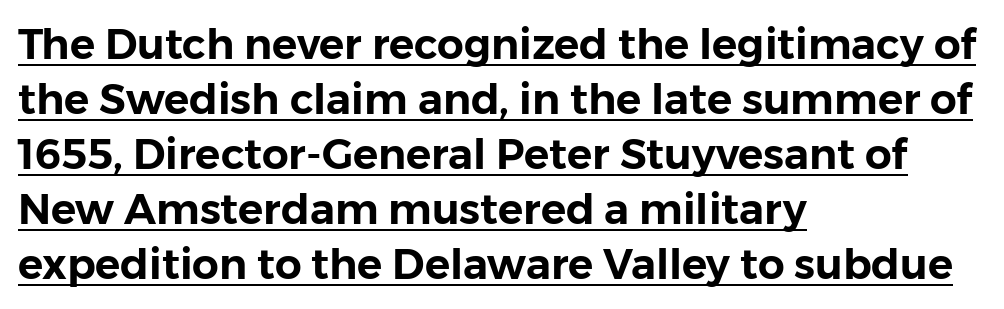
The image shows 42 px sans-serif type, upright; set left-aligned, normal line spacing (1.31x), normal letter spacing, underlined; low stroke contrast and a medium x-height.
